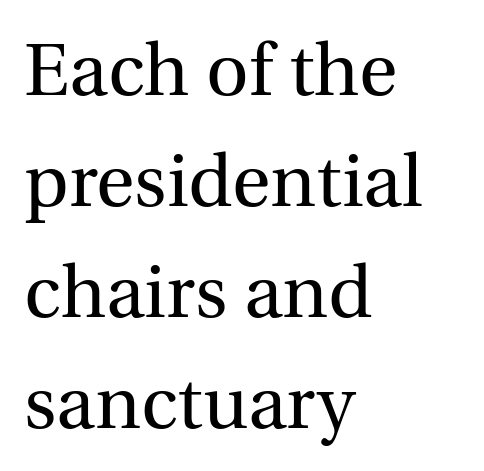
Q: Is the text bold? A: No.
Q: Is the text italic (slanted)? A: No, it is upright.
Q: Is the typeface a serif or a sans-serif typeface? A: Serif.
Q: Is the text underlined? A: No.
Q: How is the paragraph aligned? A: Left-aligned.
Q: Is the spacing between letters normal or unusually wide? A: Normal.
Q: Is the spacing between lines tight, normal or loose? A: Normal.
Q: Width (condensed, normal, or wide)? A: Normal.
Q: x-height? A: Medium.
Q: Monospaced? A: No.
